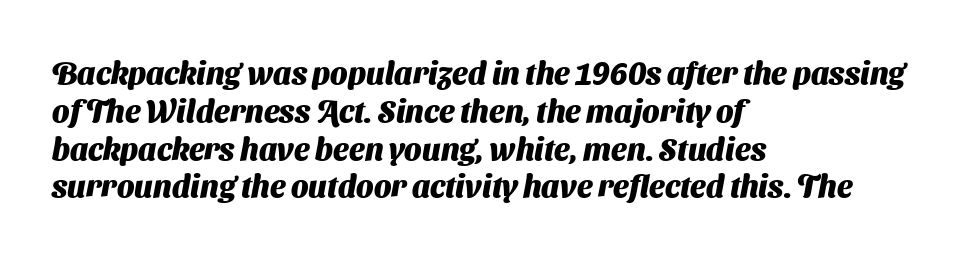
{"serif": "no", "bold": "yes", "weight": "heavy", "width": "normal", "stroke_contrast": "medium", "x_height": "medium", "monospaced": "no", "underline": "no", "align": "left", "line_spacing_ratio": 1.22, "letter_spacing": "normal", "letter_spacing_em": 0.0, "glyph_px": 31}
